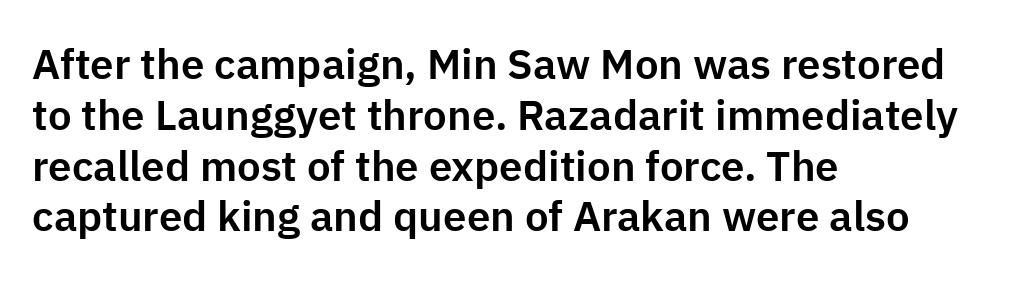
These lines are rendered in a variable-pitch font. The line texture is even and compact thanks to regular tracking. The lettering stays uniformly vertical, giving the passage a roman look. Where is the straight margin? On the left. Check the space under the baseline: it is left empty.
